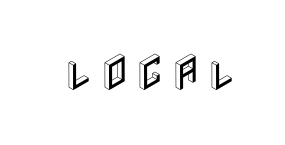
Is there any slant? The stems are plumb. Check under the words: just untouched page.
